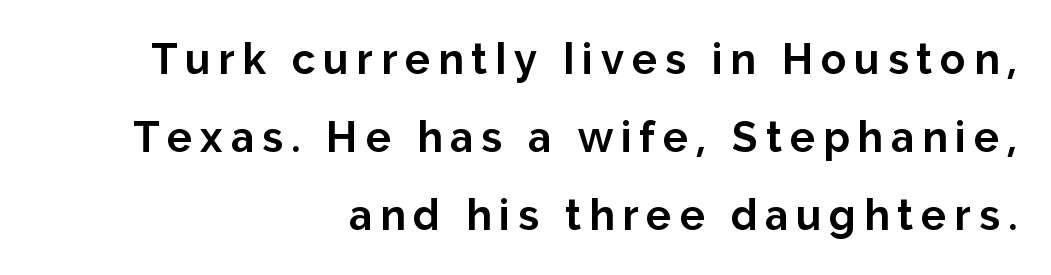
Q: Is the text bold? A: Yes.
Q: Is the text italic (slanted)? A: No, it is upright.
Q: Is the typeface a serif or a sans-serif typeface? A: Sans-serif.
Q: Is the text underlined? A: No.
Q: How is the paragraph aligned? A: Right-aligned.
Q: Width (condensed, normal, or wide)? A: Normal.
Q: Stroke contrast? A: Low.
Q: x-height? A: Medium.
Q: Monospaced? A: No.
